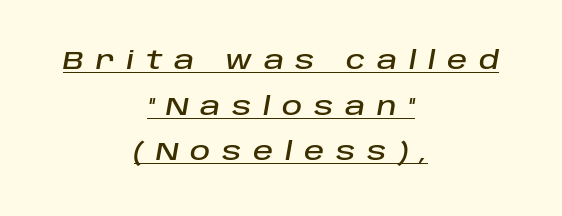
{"italic": "yes", "lean": "right", "slant_degrees": 10, "underline": "yes", "align": "center", "line_spacing_ratio": 1.83, "letter_spacing": "wide", "letter_spacing_em": 0.46, "glyph_px": 25}
